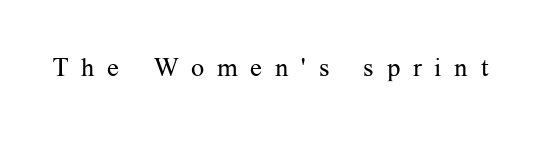
{"italic": "no", "bold": "no", "underline": "no", "letter_spacing": "wide", "letter_spacing_em": 0.49, "glyph_px": 26}
